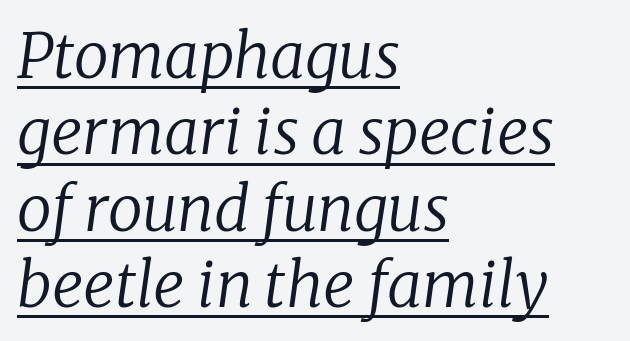
Q: Is the text bold? A: No.
Q: Is the text italic (slanted)? A: Yes, it leans right by about 8 degrees.
Q: Is the typeface a serif or a sans-serif typeface? A: Serif.
Q: Is the text underlined? A: Yes.
Q: How is the paragraph aligned? A: Left-aligned.
Q: Is the spacing between letters normal or unusually wide? A: Normal.
Q: Width (condensed, normal, or wide)? A: Normal.
Q: Stroke contrast? A: Low.
Q: x-height? A: Medium.
Q: Monospaced? A: No.
